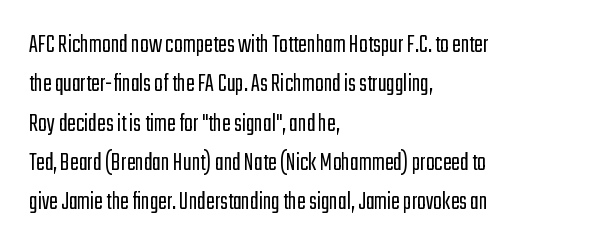
A typesetter would mark this as roman, not italic. Does the leading feel generous? No, just average. The typesetter chose a ragged-right arrangement here. The gaps between neighbouring characters are ordinary and unremarkable. Is this a heavy cut? Hardly; it is regular or lighter. The space directly below the letters is spotless.
